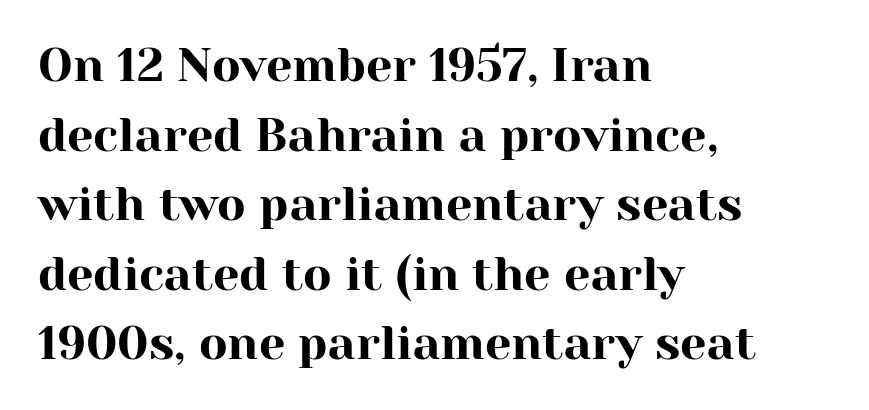
Q: Is the text italic (slanted)? A: No, it is upright.
Q: Is the typeface a serif or a sans-serif typeface? A: Serif.
Q: Is the text underlined? A: No.
Q: How is the paragraph aligned? A: Left-aligned.
Q: Is the spacing between letters normal or unusually wide? A: Normal.
Q: Is the spacing between lines tight, normal or loose? A: Normal.
Q: Width (condensed, normal, or wide)? A: Normal.
Q: Stroke contrast? A: High.
Q: x-height? A: Medium.
Q: Monospaced? A: No.
